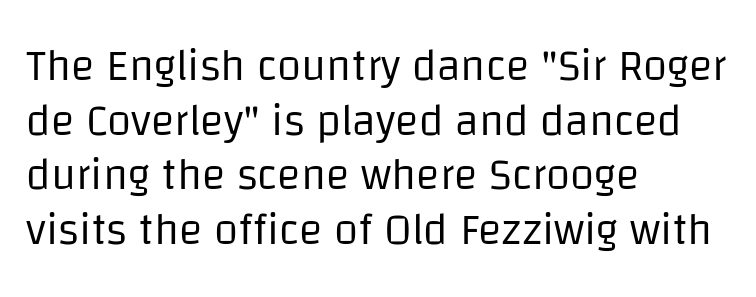
{"serif": "no", "italic": "no", "bold": "no", "weight": "regular", "width": "normal", "stroke_contrast": "low", "x_height": "large", "monospaced": "no", "underline": "no", "align": "left", "line_spacing_ratio": 1.24, "letter_spacing": "normal", "letter_spacing_em": 0.0, "glyph_px": 44}
